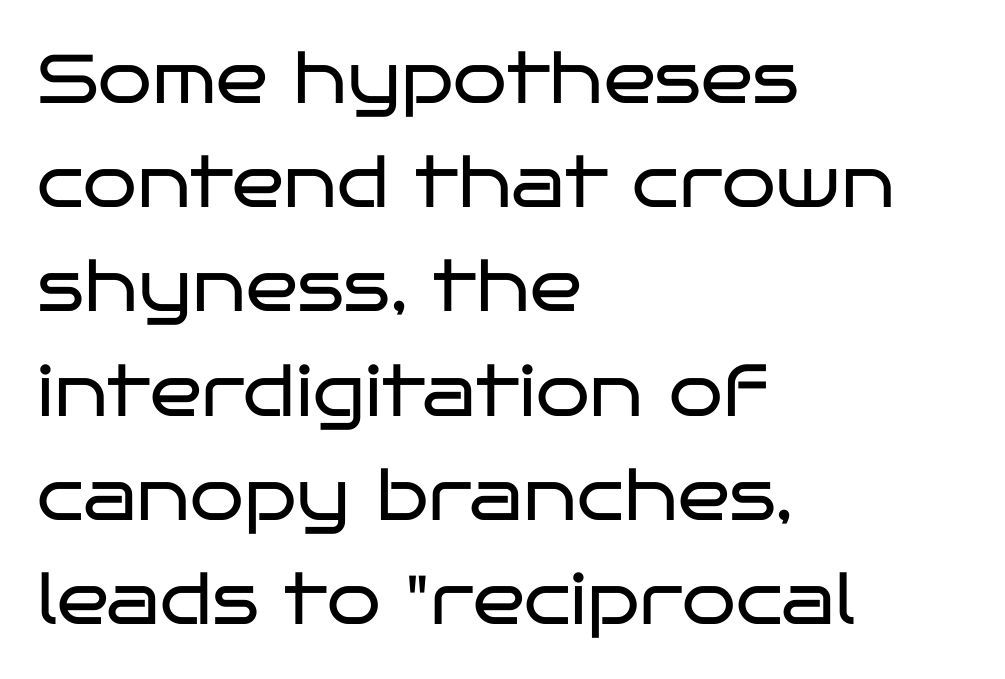
The letterforms sit shoulder to shoulder at normal distance. Tall strokes in this sample are plumb rather than angled. Proportional: the letters do not fall into vertical columns. One glance says typical: line gaps are just what's usual. The rendering anchors every line to the left-hand side.
